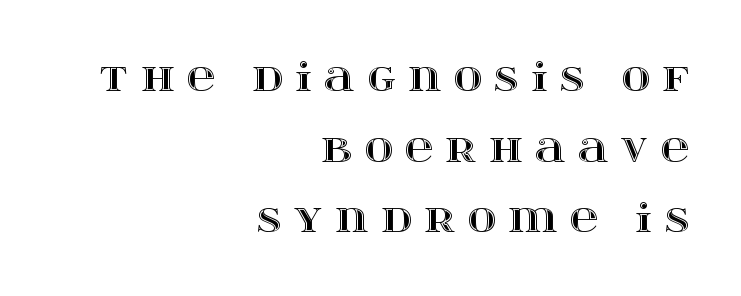
Look at the tracking — it's clearly loosened, letters drifting apart. Italic: no, the glyphs are upright roman. The passage shown is typed in a proportional face where columns would drift. Each row of text sits above clean, open space. Teacher's note: observe the even right margin — that is flush-right alignment.
